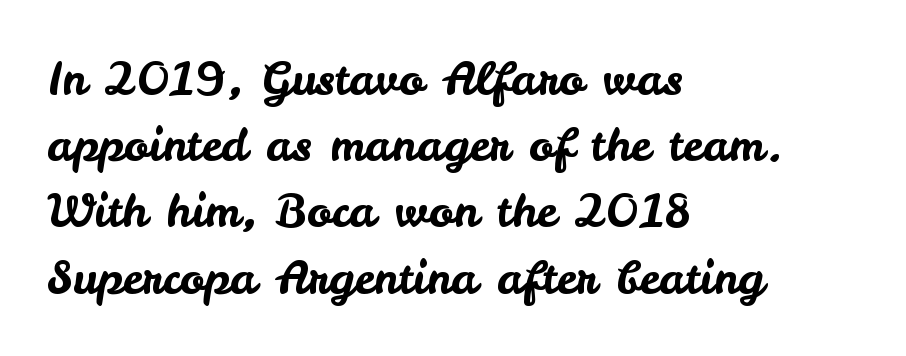
{"serif": "no", "width": "normal", "stroke_contrast": "low", "x_height": "small", "monospaced": "no", "underline": "no", "align": "left", "line_spacing": "normal", "line_spacing_ratio": 1.44, "letter_spacing": "normal", "letter_spacing_em": 0.0, "glyph_px": 46}
